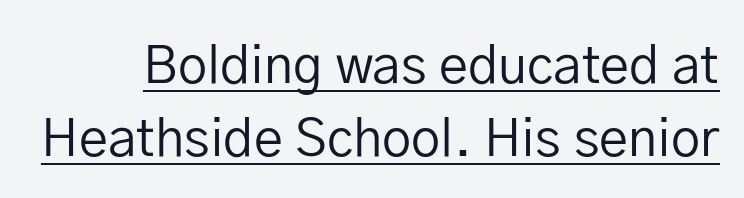
The image shows 52 px regular-weight sans-serif type, upright; set normal line spacing (1.4x), normal letter spacing, underlined; low stroke contrast and a medium x-height.
